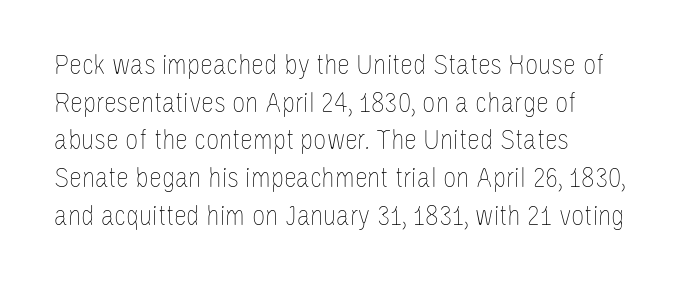
Plain, unruled lines of type. Leftover space on each line is placed entirely after the last word. Quick note: interline space is typical. Note the varied advance widths — an 'i' is clearly narrower than an 'm'. The weight would be labelled regular, book, light, or lighter still.
